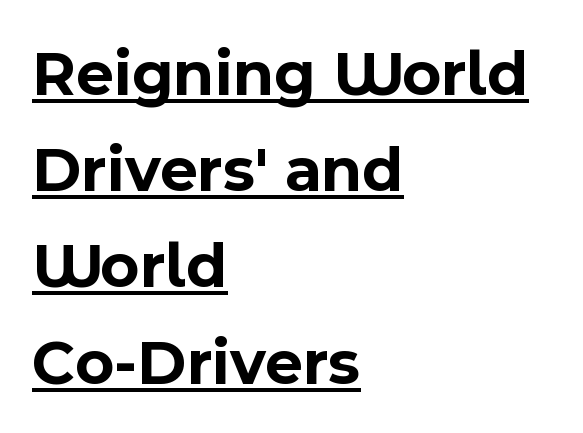
The image shows 65 px bold sans-serif type, upright; set left-aligned, normal line spacing (1.48x), normal letter spacing, underlined; a medium x-height.
